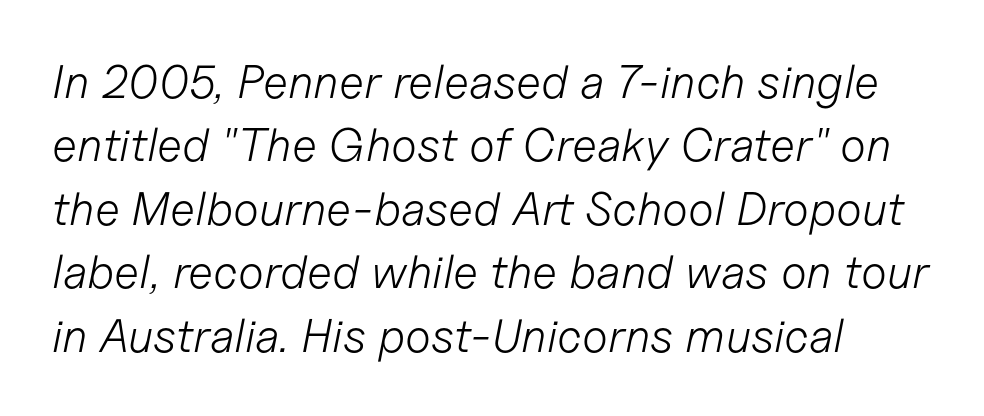
The image shows 47 px light type, italic (leaning right); set left-aligned, normal line spacing (1.35x), normal letter spacing, not underlined; low stroke contrast and a medium x-height.
